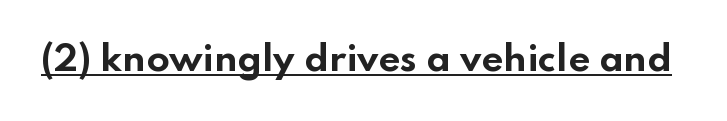
Q: Is the text bold? A: Yes.
Q: Is the text italic (slanted)? A: No, it is upright.
Q: Is the typeface a serif or a sans-serif typeface? A: Sans-serif.
Q: Is the text underlined? A: Yes.
Q: Is the spacing between letters normal or unusually wide? A: Normal.
Q: Width (condensed, normal, or wide)? A: Wide.
Q: Stroke contrast? A: Low.
Q: x-height? A: Small.
Q: Monospaced? A: No.
